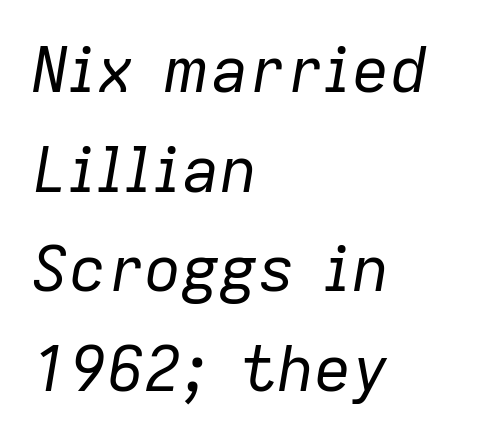
{"italic": "yes", "lean": "right", "slant_degrees": 9, "bold": "no", "weight": "regular", "width": "normal", "stroke_contrast": "low", "x_height": "medium", "monospaced": "no", "underline": "no", "align": "left", "line_spacing": "normal", "line_spacing_ratio": 1.58, "letter_spacing": "normal", "letter_spacing_em": 0.0, "glyph_px": 63}
